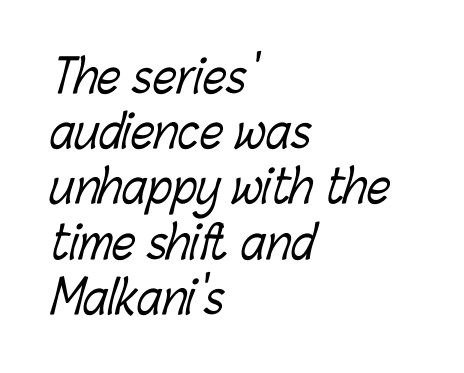
{"bold": "no", "weight": "light", "width": "condensed", "stroke_contrast": "low", "x_height": "medium", "monospaced": "no", "underline": "no", "align": "left", "line_spacing_ratio": 1.2, "letter_spacing": "normal", "letter_spacing_em": 0.0, "glyph_px": 46}
